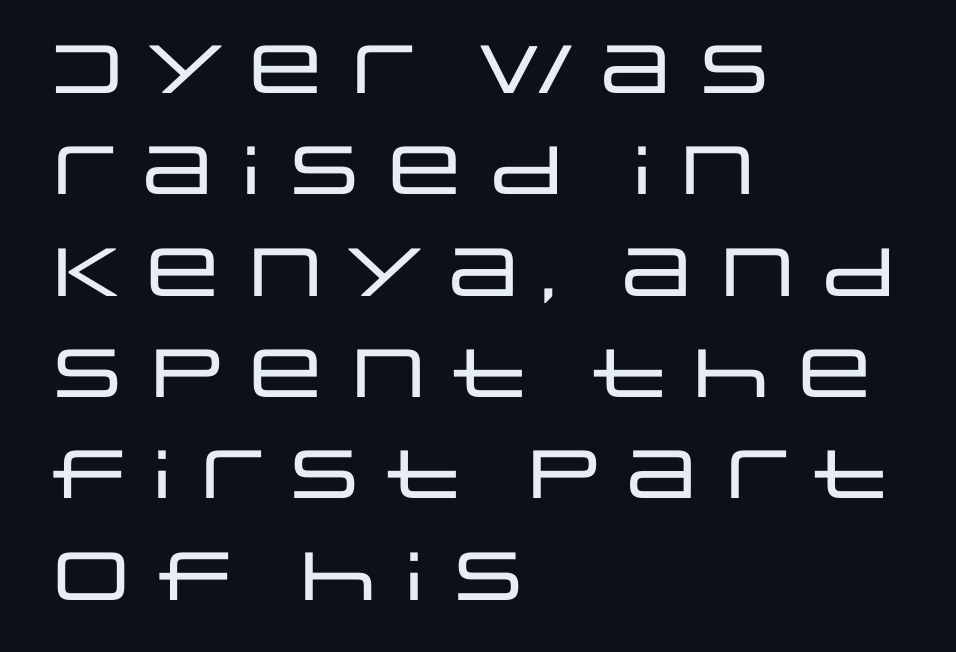
Q: Is the text italic (slanted)? A: No, it is upright.
Q: Is the typeface a serif or a sans-serif typeface? A: Sans-serif.
Q: Is the text underlined? A: No.
Q: How is the paragraph aligned? A: Left-aligned.
Q: Is the spacing between letters normal or unusually wide? A: Normal.
Q: Is the spacing between lines tight, normal or loose? A: Normal.
Q: Width (condensed, normal, or wide)? A: Wide.
Q: Stroke contrast? A: Low.
Q: x-height? A: Large.
Q: Monospaced? A: No.
